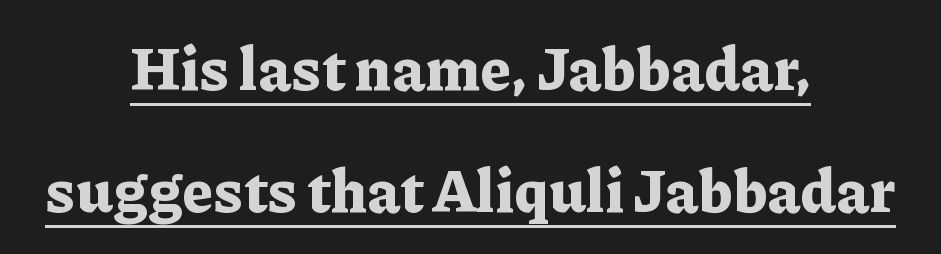
The image shows 60 px bold serif type, upright; set centered, loose line spacing (2.03x), normal letter spacing, underlined; low stroke contrast and a medium x-height.
